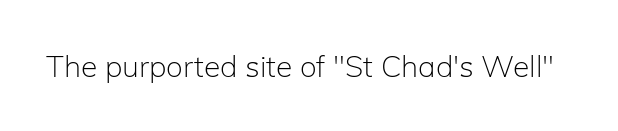
Q: Is the text bold? A: No.
Q: Is the text italic (slanted)? A: No, it is upright.
Q: Is the typeface a serif or a sans-serif typeface? A: Sans-serif.
Q: Is the text underlined? A: No.
Q: Is the spacing between letters normal or unusually wide? A: Normal.
Q: Width (condensed, normal, or wide)? A: Normal.
Q: Stroke contrast? A: Low.
Q: x-height? A: Medium.
Q: Monospaced? A: No.
